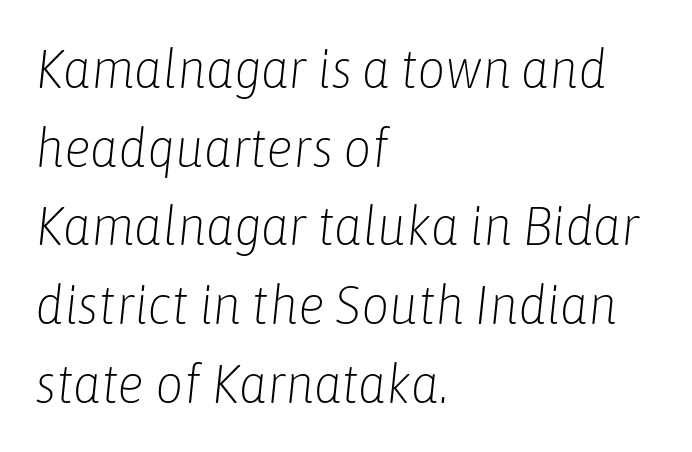
{"italic": "yes", "lean": "right", "slant_degrees": 6, "bold": "no", "weight": "light", "width": "condensed", "stroke_contrast": "low", "x_height": "medium", "monospaced": "no", "underline": "no", "align": "left", "line_spacing": "normal", "line_spacing_ratio": 1.43, "letter_spacing": "normal", "letter_spacing_em": 0.0, "glyph_px": 55}
